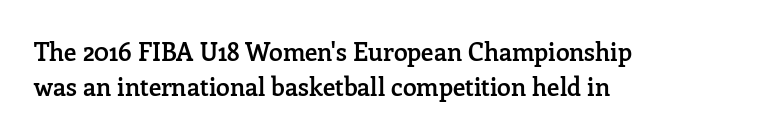
Every letter is mildly thick-stroked: semibold rather than bold. The passage is arranged the way most books set body copy — flush left. The axis of the letterforms is exactly vertical. The rendering uses a moderate line-height, typical for paragraphs.
